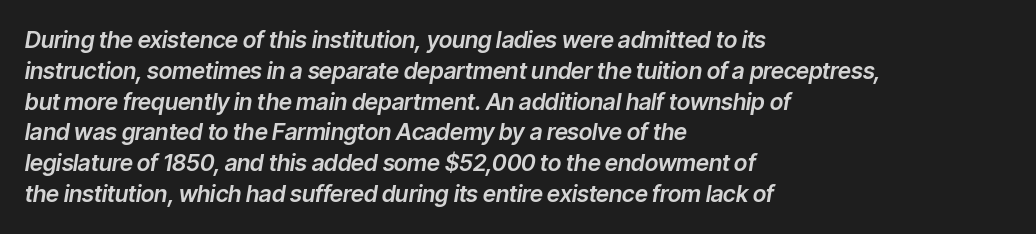
The image shows 23 px text type, italic (leaning right); set left-aligned, normal line spacing (1.34x), normal letter spacing, not underlined.
